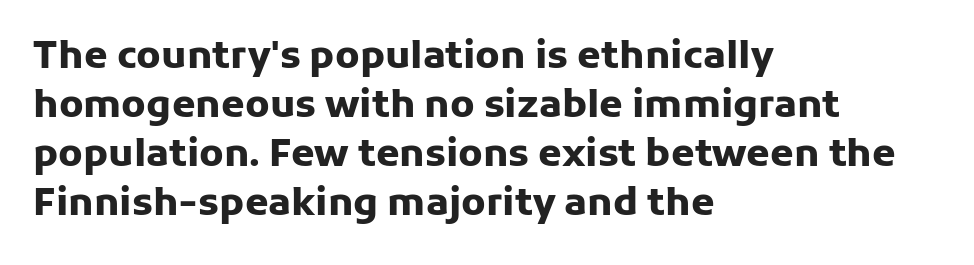
Q: Is the text bold? A: Yes.
Q: Is the text italic (slanted)? A: No, it is upright.
Q: Is the typeface a serif or a sans-serif typeface? A: Sans-serif.
Q: Is the text underlined? A: No.
Q: How is the paragraph aligned? A: Left-aligned.
Q: Is the spacing between letters normal or unusually wide? A: Normal.
Q: Is the spacing between lines tight, normal or loose? A: Normal.
Q: Width (condensed, normal, or wide)? A: Normal.
Q: Stroke contrast? A: Low.
Q: x-height? A: Medium.
Q: Monospaced? A: No.
